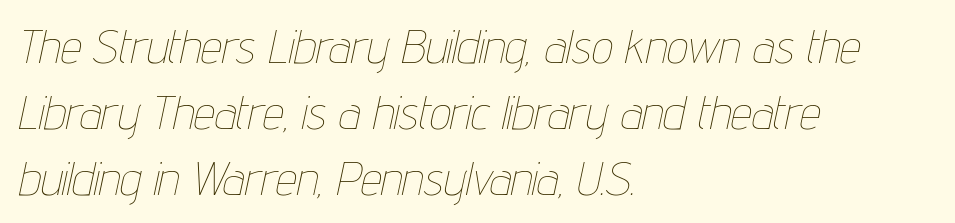
The typesetter chose a ragged-right arrangement here. This is oblique type, the kind used for emphasis or titles. Each stroke keeps to a modest, everyday thickness or less. The space beneath each line is pristine and unruled.
